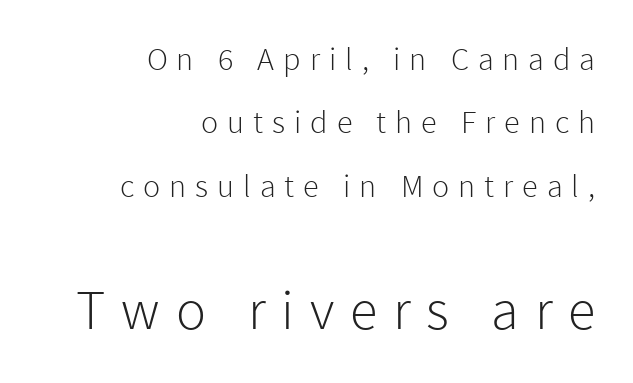
{"serif": "no", "italic": "no", "bold": "no", "weight": "light", "width": "normal", "stroke_contrast": "low", "x_height": "medium", "monospaced": "no", "underline": "no", "align": "right", "line_spacing": "loose", "line_spacing_ratio": 1.98, "letter_spacing": "wide", "letter_spacing_em": 0.28, "larger_block": "second", "size_ratio": 1.75, "glyph_px": 56}
